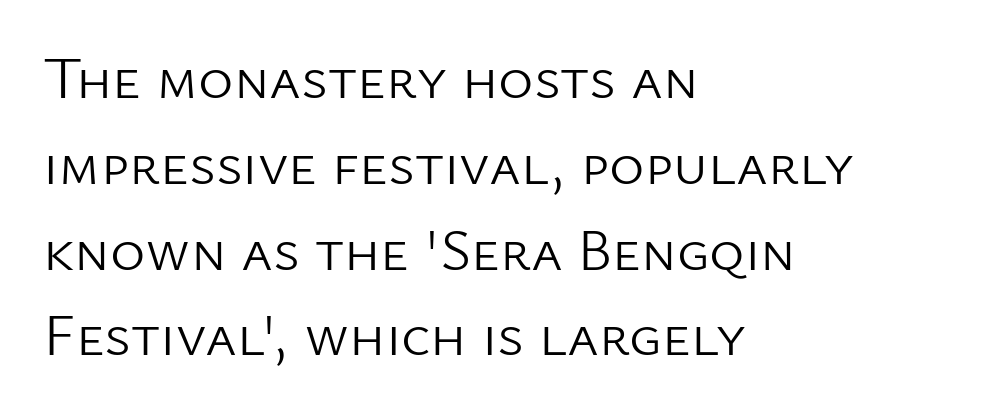
The strokes are not fattened; the text isn't bold. Proportional: the letters do not fall into vertical columns. Words float on clear page, feet unadorned. If you measured baseline to baseline, you'd find a middling distance. Short note: letters normally spaced. Ordinary non-slanted type is in use.
